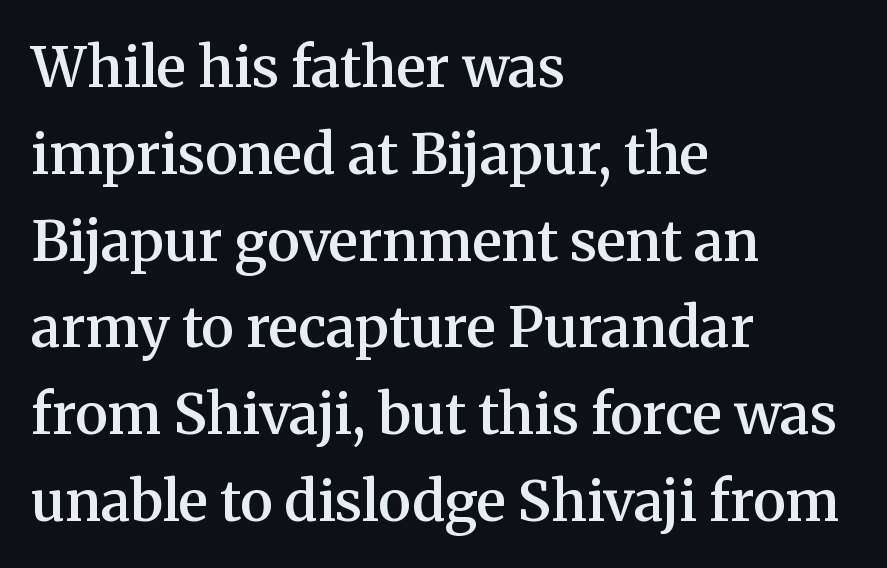
Q: Is the text bold? A: Semi-bold.
Q: Is the text italic (slanted)? A: No, it is upright.
Q: Is the typeface a serif or a sans-serif typeface? A: Serif.
Q: Is the text underlined? A: No.
Q: How is the paragraph aligned? A: Left-aligned.
Q: Is the spacing between letters normal or unusually wide? A: Normal.
Q: Is the spacing between lines tight, normal or loose? A: Normal.
Q: Width (condensed, normal, or wide)? A: Normal.
Q: Stroke contrast? A: Medium.
Q: x-height? A: Medium.
Q: Monospaced? A: No.
